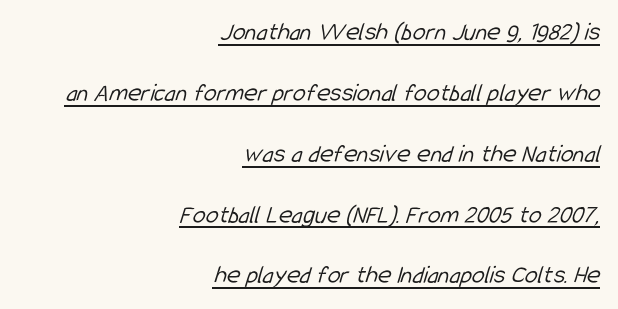
Q: Is the text bold? A: No.
Q: Is the text underlined? A: Yes.
Q: How is the paragraph aligned? A: Right-aligned.
Q: Is the spacing between letters normal or unusually wide? A: Normal.
Q: Is the spacing between lines tight, normal or loose? A: Loose.
